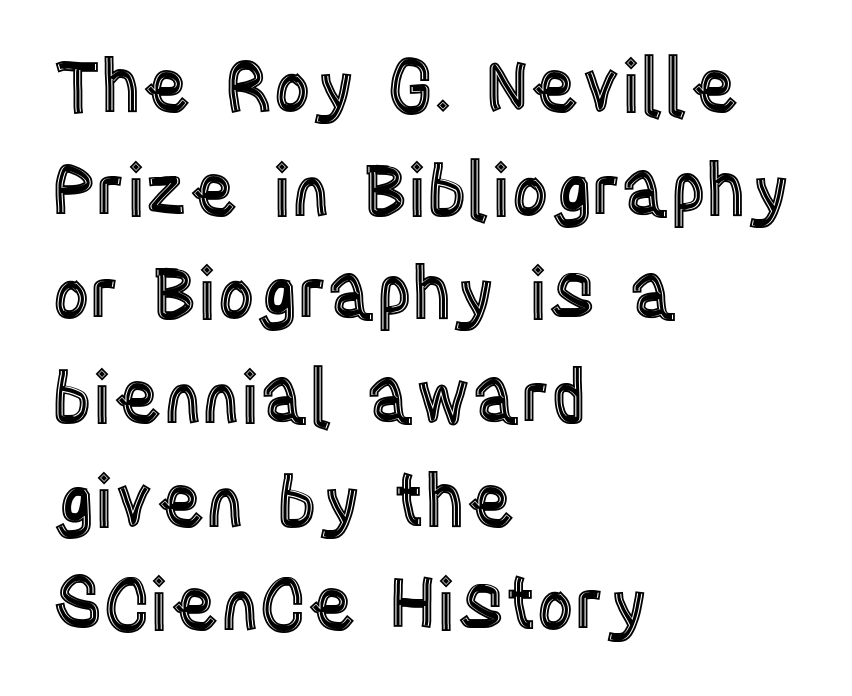
The type sits square on the baseline with zero lean. The gaps between neighbouring characters are ordinary and unremarkable. Do the characters align in a grid? No, the font is proportional. Reading down the block, your eye returns to a fixed left position each line. The space directly below the letters is spotless.
